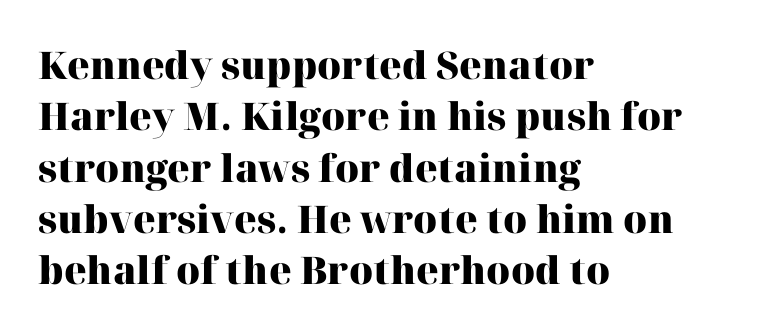
The lines in this sample share a left origin and differ only in where they stop. Posture: straight, roman, zero tilt. The rendering uses natural spacing where letterforms have individual widths. Does extra space separate the letters? No, they use regular spacing. On the weight axis this lands at bold, roughly 700. Rows of type keep a routine distance in the vertical direction.
